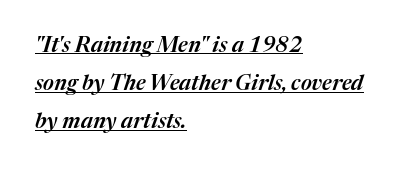
The image shows 21 px text type, italic (leaning right); set left-aligned, line spacing 1.82x, normal letter spacing, underlined.
